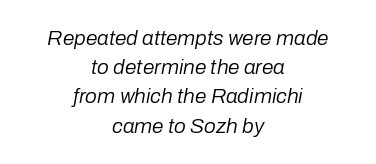
The image shows 21 px text type, italic (leaning right); set centered, normal line spacing (1.39x), normal letter spacing, not underlined.
